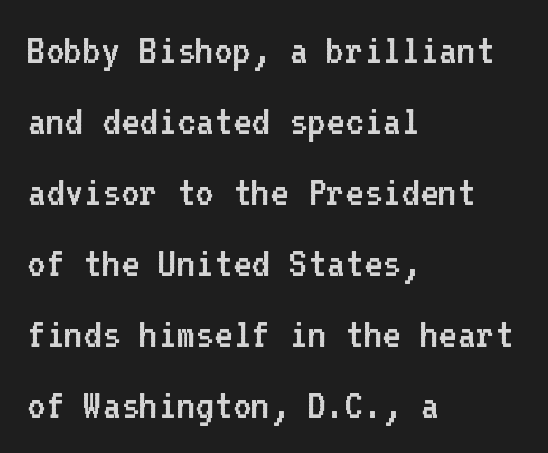
Here the glyphs are tracked normally, forming tight word shapes. Clear beneath every line of the passage. In CSS terms this would be text-align: left. You can tell it's not italic because the verticals are truly vertical.
